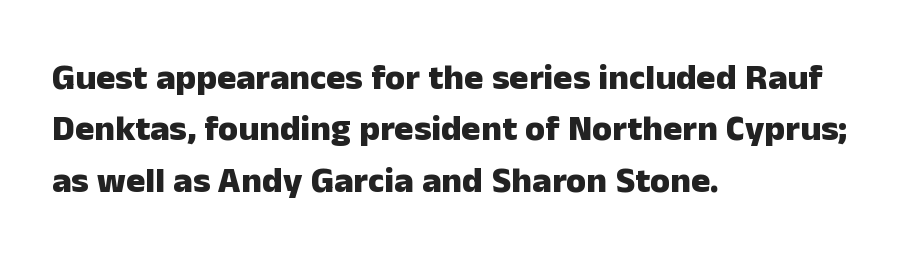
The passage shown has conventional tracking throughout. Spacing verdict: proportional, widths tailored to each character. These lines are set flush left with a ragged right edge. Examine the stroke ends and you'll find no serifs. Do the letters lean? They stand straight. The block of text has a typical density, with ordinary space between rows.
